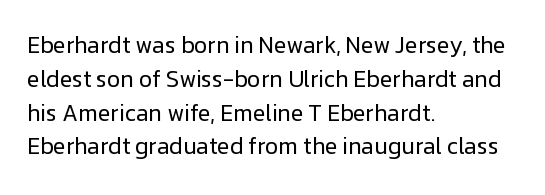
Just letters on the line, the space beneath them empty. Evenly set lines give the paragraph a standard silhouette. Heft: none added — not bold. Notice how the passage keeps a crisp vertical edge on the left only. No extra tracking has been applied to these lines. A roman cut, with each character standing at attention.
